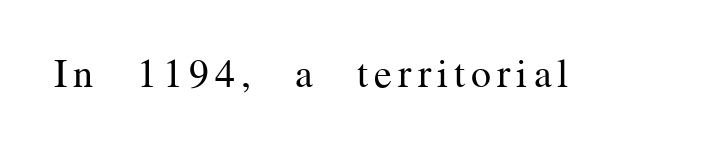
Regarding serifs, this sample has them. Is the type heavy? It reads as light-to-regular instead. A typesetter would mark this as roman, not italic. Descenders are the only things crossing below the line.
